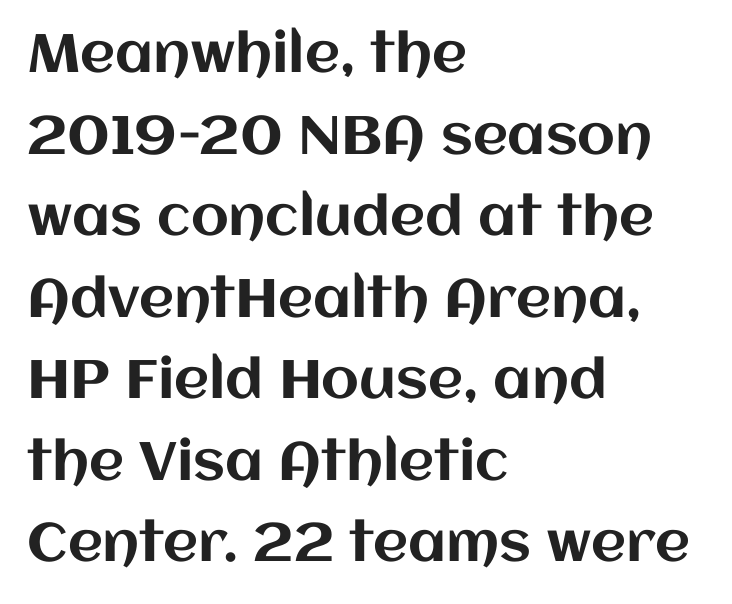
The image shows 54 px text type, upright; set left-aligned, normal line spacing (1.51x), normal letter spacing, not underlined; medium stroke contrast and a large x-height.
